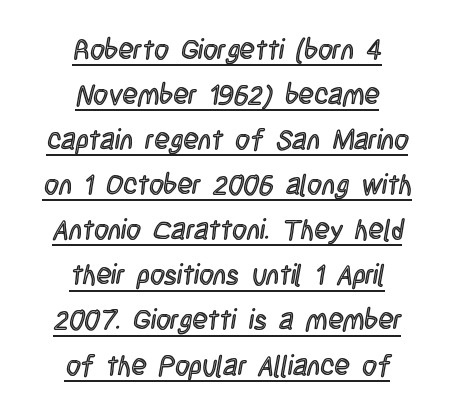
The image shows 28 px condensed type; set centered, normal line spacing (1.61x), normal letter spacing, underlined; a large x-height.
